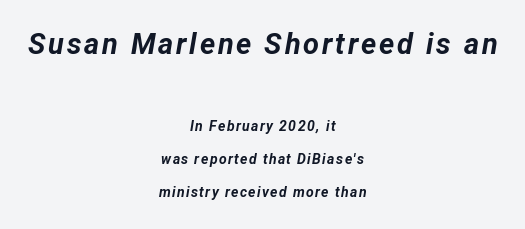
The image shows 29 px bold type, italic (leaning right); set centered, loose line spacing (2.35x), not underlined; the first (top) block is 2.07x larger; low stroke contrast and a medium x-height.
